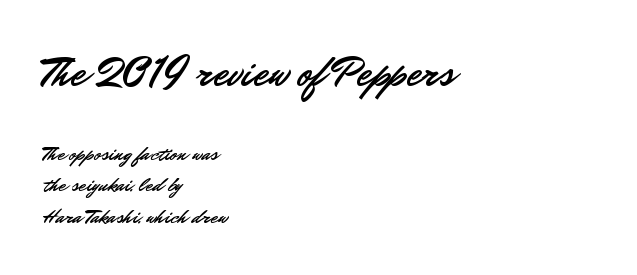
The leading is moderate, giving the passage an even texture. The face used here appears at its bigger size in the upper chunk. Line starts are locked; line ends wander. The foot of each line stays bare and open. Examine the stroke ends and you'll find no serifs.
